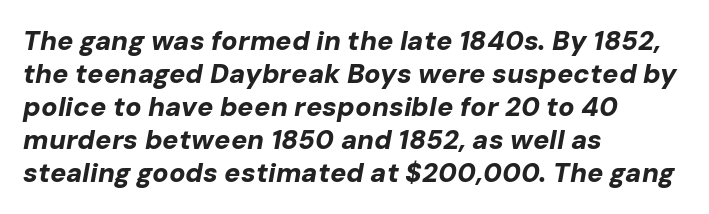
Q: Is the text bold? A: Yes.
Q: Is the text italic (slanted)? A: Yes, it leans right by about 10 degrees.
Q: Is the text underlined? A: No.
Q: How is the paragraph aligned? A: Left-aligned.
Q: Is the spacing between letters normal or unusually wide? A: Normal.
